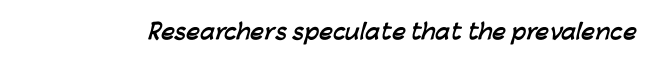
The image shows 21 px bold type; set normal letter spacing, not underlined.
